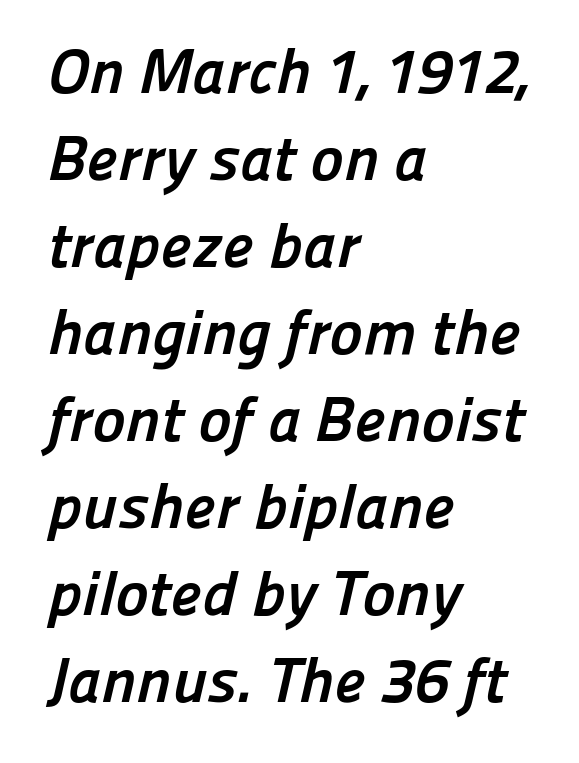
{"serif": "no", "bold": "yes", "weight": "semibold", "width": "normal", "stroke_contrast": "low", "x_height": "medium", "monospaced": "no", "underline": "no", "align": "left", "line_spacing": "normal", "line_spacing_ratio": 1.38, "letter_spacing": "normal", "letter_spacing_em": 0.0, "glyph_px": 63}
